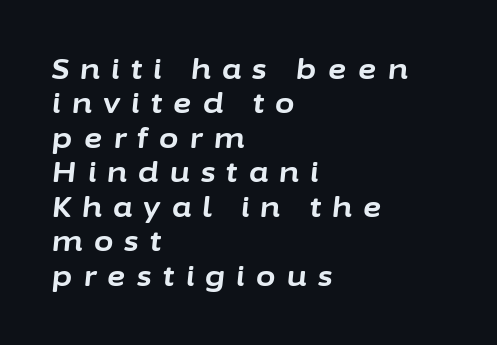
{"italic": "yes", "lean": "right", "slant_degrees": 6, "bold": "yes", "weight": "bold", "width": "normal", "stroke_contrast": "low", "x_height": "medium", "monospaced": "no", "underline": "no", "align": "left", "line_spacing_ratio": 1.23, "letter_spacing": "wide", "letter_spacing_em": 0.41, "glyph_px": 28}
